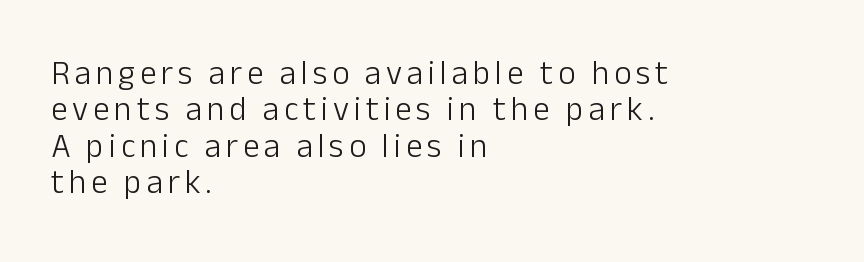
{"serif": "no", "italic": "no", "bold": "no", "weight": "light", "width": "normal", "stroke_contrast": "low", "x_height": "medium", "monospaced": "no", "underline": "no", "align": "left", "line_spacing": "tight", "line_spacing_ratio": 1.1, "glyph_px": 33}
